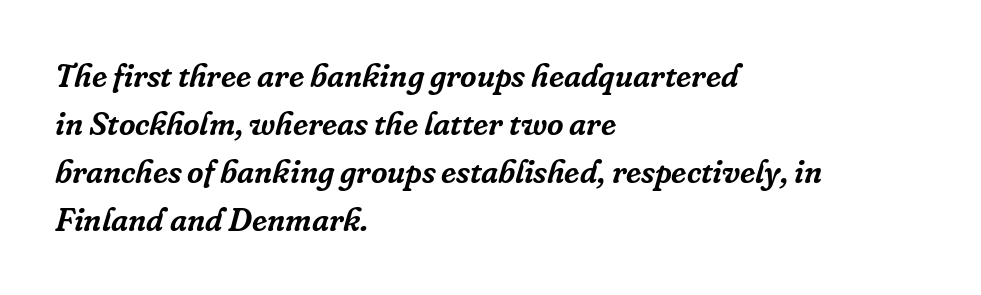
The image shows 32 px serif type, italic (leaning right); set left-aligned, normal line spacing (1.5x), normal letter spacing, not underlined; low stroke contrast and a medium x-height.
